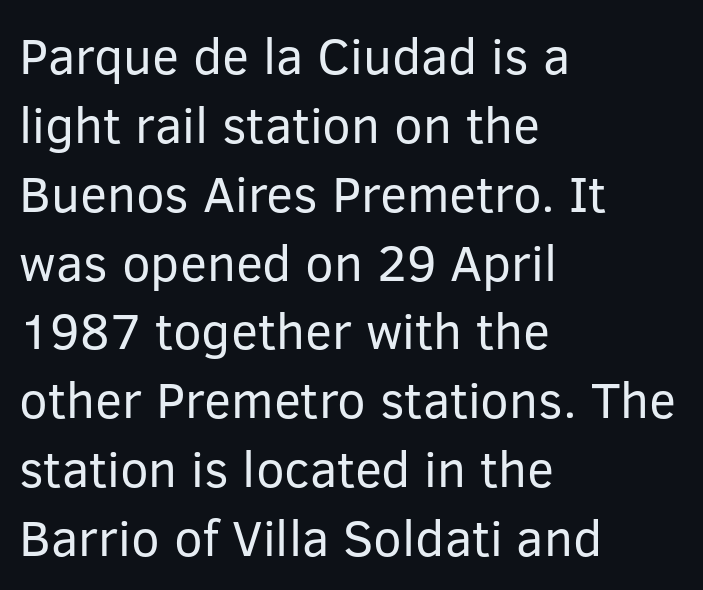
{"serif": "no", "italic": "no", "bold": "no", "weight": "regular", "width": "normal", "stroke_contrast": "low", "x_height": "medium", "monospaced": "no", "underline": "no", "align": "left", "line_spacing": "normal", "line_spacing_ratio": 1.35, "letter_spacing": "normal", "letter_spacing_em": 0.0, "glyph_px": 51}
